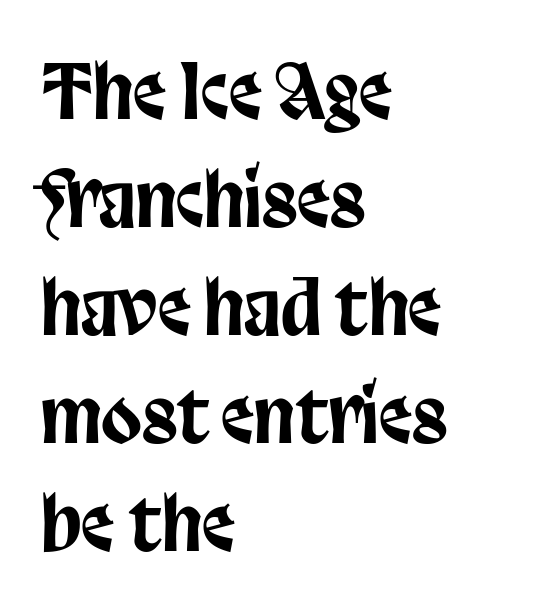
The image shows 74 px condensed sans-serif type, upright; set left-aligned, normal line spacing (1.46x), normal letter spacing, not underlined; low stroke contrast and a large x-height.
